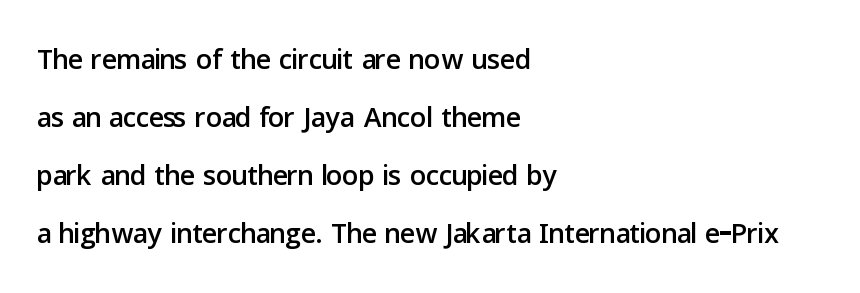
Q: Is the text italic (slanted)? A: No, it is upright.
Q: Is the typeface a serif or a sans-serif typeface? A: Sans-serif.
Q: Is the text underlined? A: No.
Q: How is the paragraph aligned? A: Left-aligned.
Q: Is the spacing between letters normal or unusually wide? A: Normal.
Q: Is the spacing between lines tight, normal or loose? A: Normal.
Q: Width (condensed, normal, or wide)? A: Normal.
Q: Stroke contrast? A: Low.
Q: x-height? A: Medium.
Q: Monospaced? A: No.
